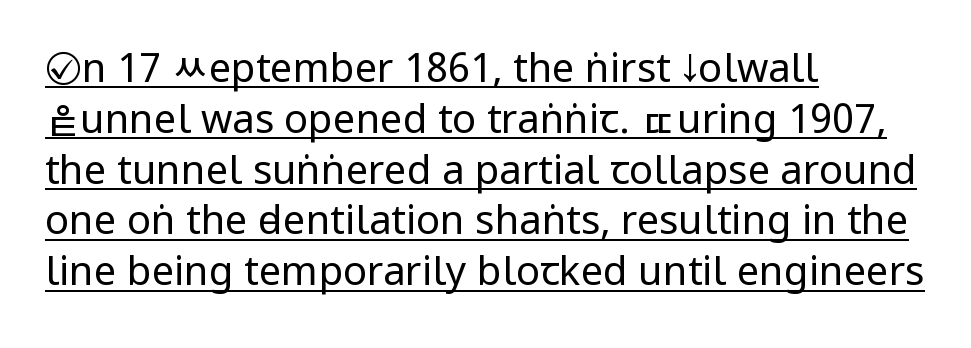
Line beginnings align vertically; line endings do not. Does extra space separate the letters? No, they use regular spacing. Decoration check: the copy is underlined. Type style note: lacks serifs.
